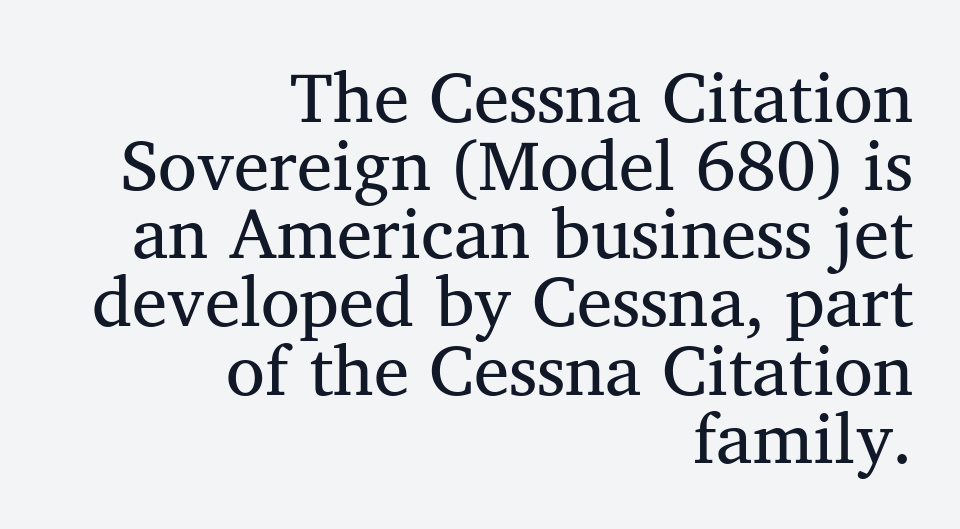
Q: Is the text bold? A: No.
Q: Is the typeface a serif or a sans-serif typeface? A: Serif.
Q: Is the text underlined? A: No.
Q: How is the paragraph aligned? A: Right-aligned.
Q: Is the spacing between letters normal or unusually wide? A: Normal.
Q: Is the spacing between lines tight, normal or loose? A: Tight.
Q: Width (condensed, normal, or wide)? A: Normal.
Q: Stroke contrast? A: Medium.
Q: x-height? A: Medium.
Q: Monospaced? A: No.
